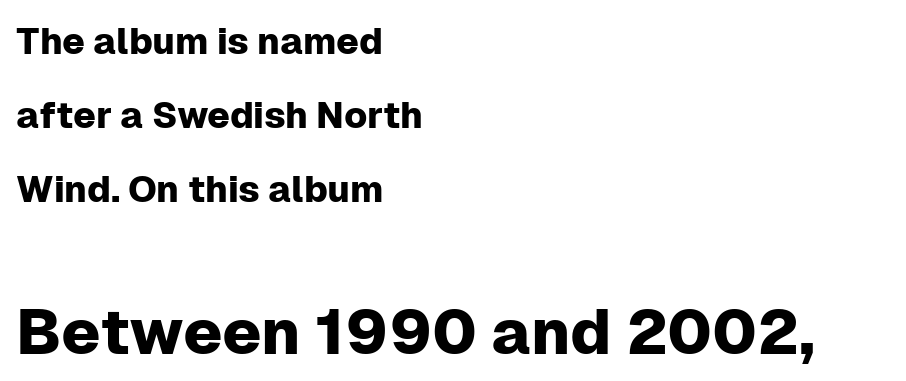
Q: Is the text italic (slanted)? A: No, it is upright.
Q: Is the typeface a serif or a sans-serif typeface? A: Sans-serif.
Q: Is the text underlined? A: No.
Q: How is the paragraph aligned? A: Left-aligned.
Q: Is the spacing between letters normal or unusually wide? A: Normal.
Q: Is the spacing between lines tight, normal or loose? A: Loose.
Q: Which block of text is set in a larger size, the first (top) or the second (bottom)? A: The second (bottom) one.
Q: Width (condensed, normal, or wide)? A: Normal.
Q: Stroke contrast? A: Low.
Q: x-height? A: Medium.
Q: Monospaced? A: No.
